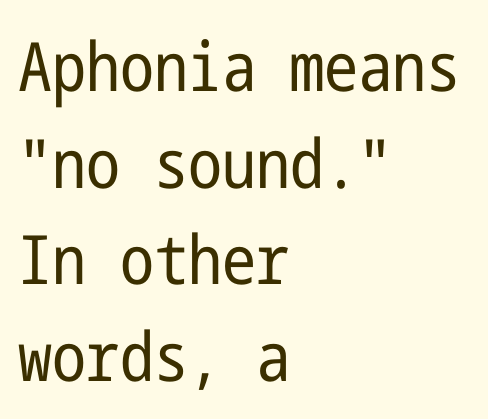
{"serif": "no", "italic": "no", "bold": "no", "weight": "regular", "width": "condensed", "stroke_contrast": "low", "x_height": "medium", "underline": "no", "align": "left", "line_spacing": "normal", "line_spacing_ratio": 1.42, "letter_spacing": "normal", "letter_spacing_em": 0.0, "glyph_px": 68}
